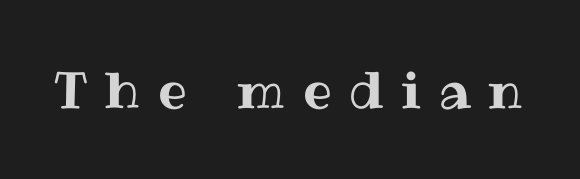
{"italic": "no", "width": "normal", "stroke_contrast": "medium", "x_height": "medium", "monospaced": "no", "underline": "no", "letter_spacing": "wide", "letter_spacing_em": 0.35, "glyph_px": 51}
